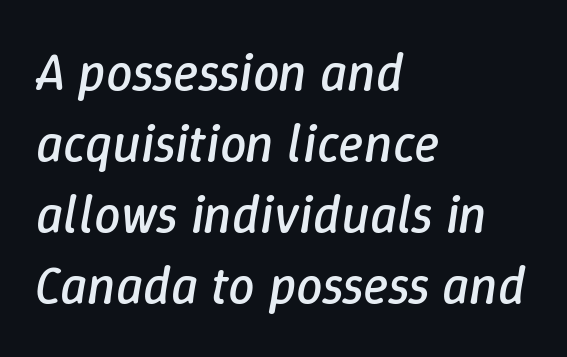
{"italic": "yes", "lean": "right", "slant_degrees": 9, "bold": "no", "weight": "regular", "width": "normal", "stroke_contrast": "low", "x_height": "medium", "monospaced": "no", "underline": "no", "align": "left", "line_spacing": "normal", "line_spacing_ratio": 1.34, "letter_spacing": "normal", "letter_spacing_em": 0.0, "glyph_px": 53}
